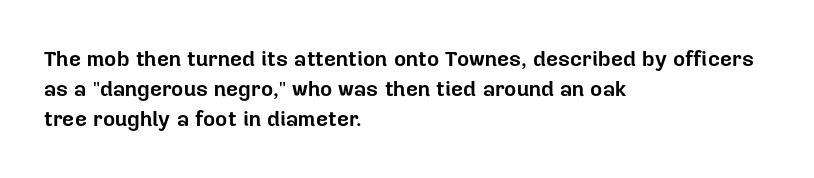
The font's upright variant was chosen for this text. These lines keep a tight, regular rhythm from letter to letter. Notice how thick the strokes are: this is what a full bold looks like. These lines sit exactly where default settings would place them.
